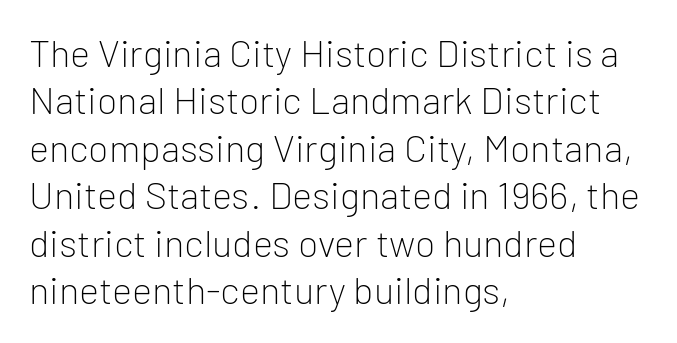
The image shows 38 px light sans-serif type, upright; set left-aligned, normal line spacing (1.25x), normal letter spacing, not underlined; low stroke contrast and a medium x-height.
